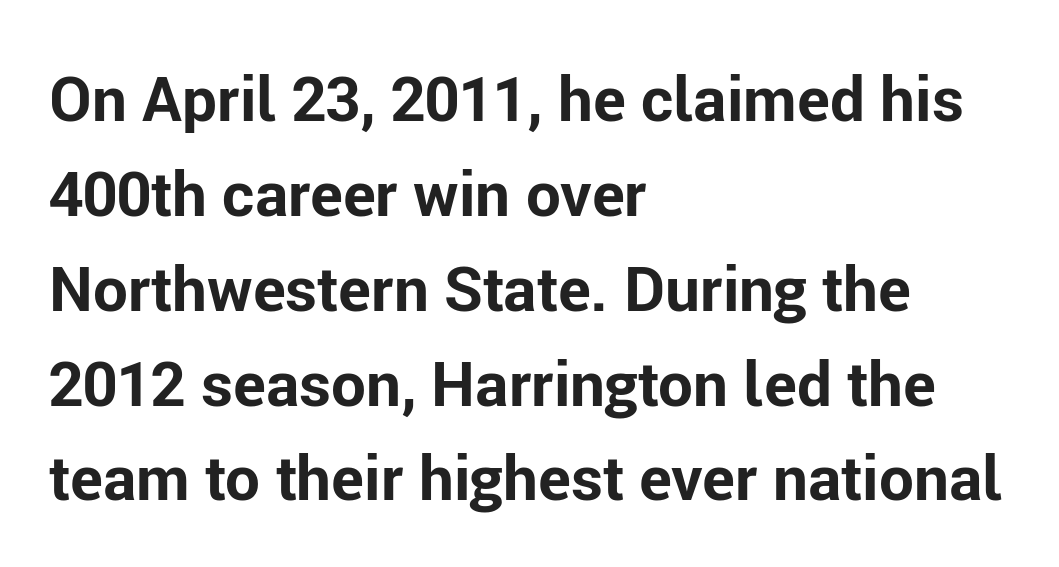
Q: Is the text bold? A: Yes.
Q: Is the text italic (slanted)? A: No, it is upright.
Q: Is the typeface a serif or a sans-serif typeface? A: Sans-serif.
Q: Is the text underlined? A: No.
Q: How is the paragraph aligned? A: Left-aligned.
Q: Is the spacing between letters normal or unusually wide? A: Normal.
Q: Is the spacing between lines tight, normal or loose? A: Normal.
Q: Width (condensed, normal, or wide)? A: Normal.
Q: Stroke contrast? A: Low.
Q: x-height? A: Medium.
Q: Monospaced? A: No.
